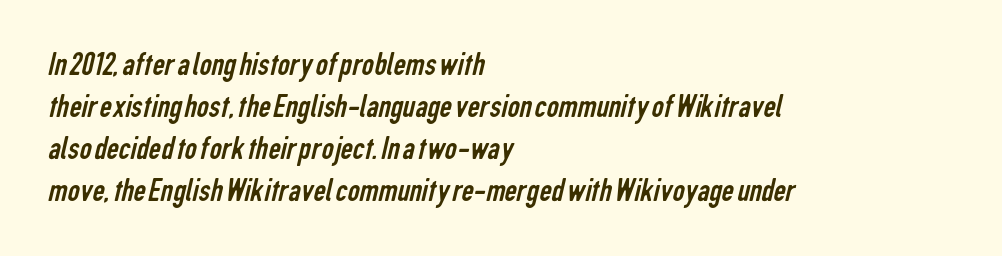
The image shows 34 px regular-weight, condensed sans-serif type; set left-aligned, line spacing 1.24x, normal letter spacing, not underlined; low stroke contrast and a medium x-height.
